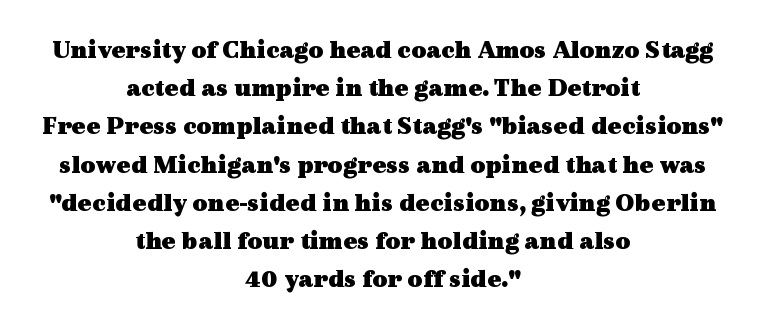
{"italic": "no", "bold": "yes", "underline": "no", "align": "center", "line_spacing": "normal", "line_spacing_ratio": 1.47, "letter_spacing": "normal", "letter_spacing_em": 0.0, "glyph_px": 26}
